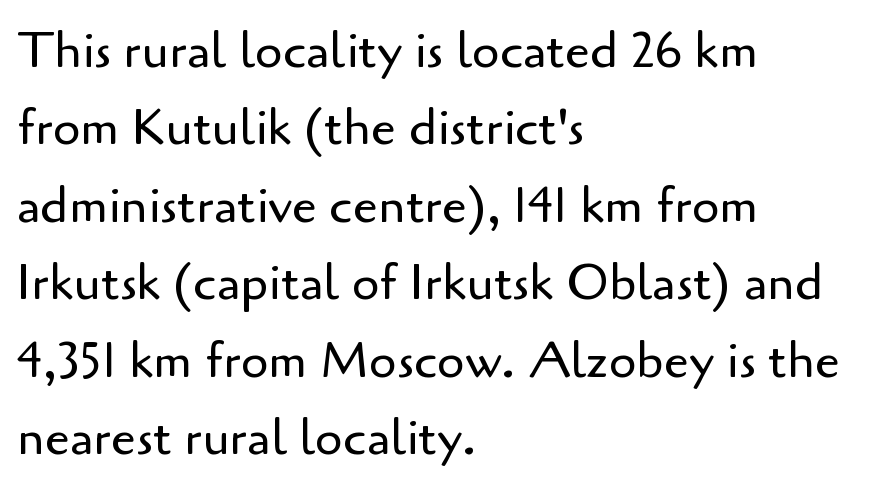
Q: Is the text bold? A: No.
Q: Is the text italic (slanted)? A: No, it is upright.
Q: Is the typeface a serif or a sans-serif typeface? A: Sans-serif.
Q: Is the text underlined? A: No.
Q: How is the paragraph aligned? A: Left-aligned.
Q: Is the spacing between letters normal or unusually wide? A: Normal.
Q: Is the spacing between lines tight, normal or loose? A: Normal.
Q: Width (condensed, normal, or wide)? A: Normal.
Q: Stroke contrast? A: Low.
Q: x-height? A: Small.
Q: Monospaced? A: No.
